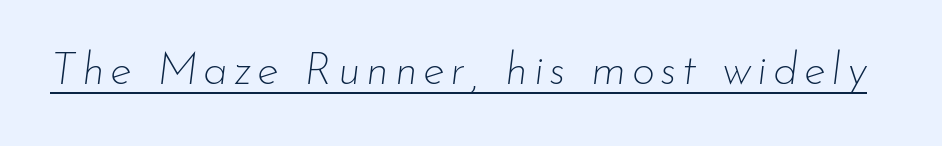
Q: Is the text bold? A: No.
Q: Is the text italic (slanted)? A: Yes, it leans right by about 7 degrees.
Q: Is the text underlined? A: Yes.
Q: Width (condensed, normal, or wide)? A: Normal.
Q: Stroke contrast? A: Low.
Q: x-height? A: Small.
Q: Monospaced? A: No.
